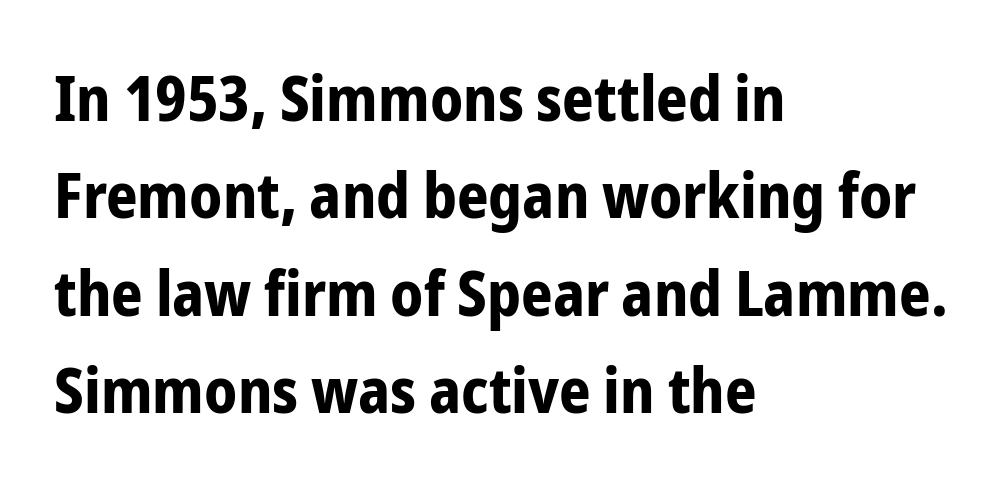
Q: Is the text bold? A: Yes.
Q: Is the text italic (slanted)? A: No, it is upright.
Q: Is the typeface a serif or a sans-serif typeface? A: Sans-serif.
Q: Is the text underlined? A: No.
Q: How is the paragraph aligned? A: Left-aligned.
Q: Is the spacing between letters normal or unusually wide? A: Normal.
Q: Is the spacing between lines tight, normal or loose? A: Normal.
Q: Width (condensed, normal, or wide)? A: Condensed.
Q: Stroke contrast? A: Low.
Q: x-height? A: Medium.
Q: Monospaced? A: No.
